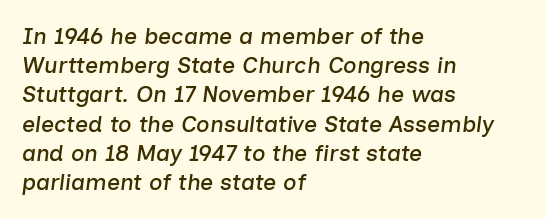
Q: Is the text italic (slanted)? A: Yes, it leans right by about 7 degrees.
Q: Is the text underlined? A: No.
Q: How is the paragraph aligned? A: Left-aligned.
Q: Is the spacing between letters normal or unusually wide? A: Normal.
Q: Is the spacing between lines tight, normal or loose? A: Normal.
